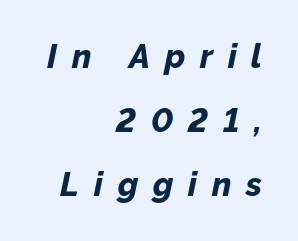
The image shows 33 px bold type, italic (leaning right); set right-aligned, loose line spacing (1.94x), unusually wide letter spacing (+0.45 em), not underlined; low stroke contrast and a medium x-height.
